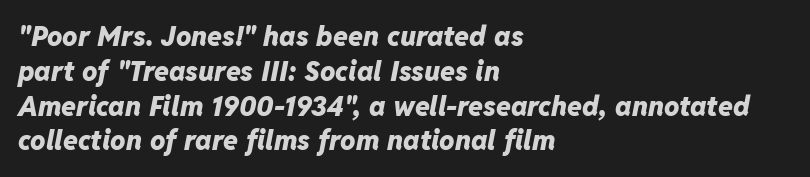
The font's italic variant was chosen for this text. Notice how the passage keeps a crisp vertical edge on the left only. Successive baselines arrive at the customary interval. In terms of weight, the rendering is a true, heavy bold. The gaps between neighbouring characters are ordinary and unremarkable.
